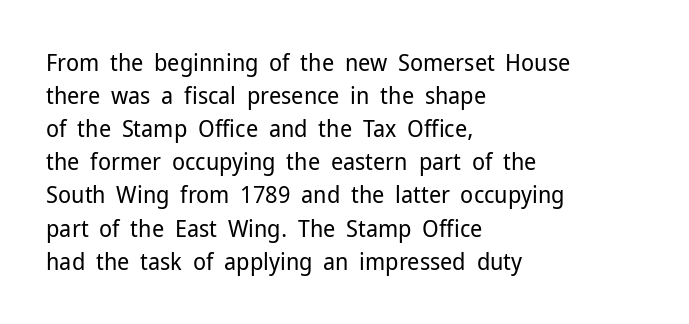
{"italic": "no", "bold": "no", "underline": "no", "align": "left", "line_spacing": "normal", "line_spacing_ratio": 1.38, "letter_spacing": "normal", "letter_spacing_em": 0.0, "glyph_px": 24}
